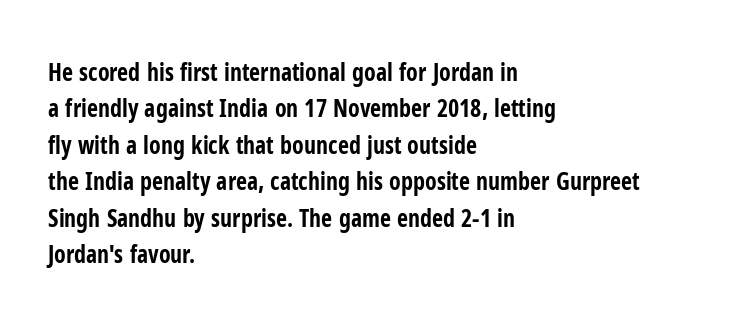
The designer left line spacing at the default. The horizontal fit of the characters is conventional and even. The specimen reads as upright at a glance. The passage shown is not underscored anywhere. The letters are bold, with thick, heavy strokes.
